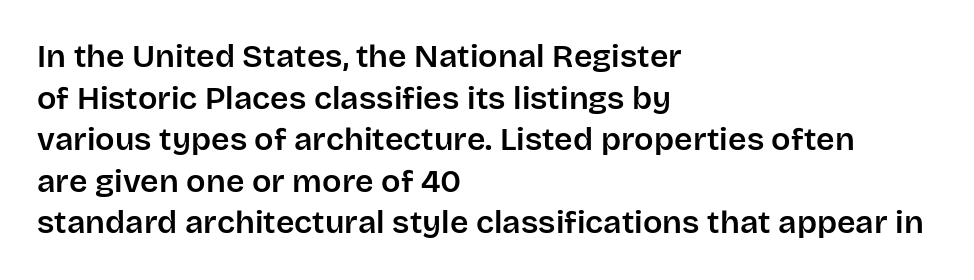
The image shows 32 px sans-serif type, upright; set left-aligned, normal line spacing (1.3x), normal letter spacing, not underlined; low stroke contrast and a large x-height.
